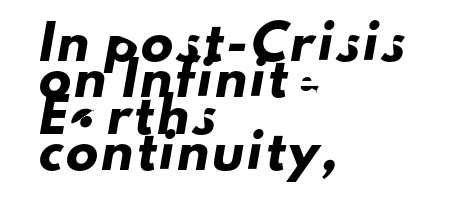
{"serif": "no", "width": "normal", "stroke_contrast": "low", "x_height": "small", "monospaced": "no", "underline": "no", "align": "left", "line_spacing": "tight", "line_spacing_ratio": 1.14, "glyph_px": 32}
